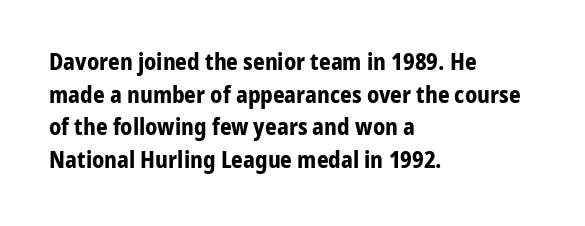
{"italic": "no", "bold": "yes", "underline": "no", "align": "left", "line_spacing": "normal", "line_spacing_ratio": 1.42, "letter_spacing": "normal", "letter_spacing_em": 0.0, "glyph_px": 23}
